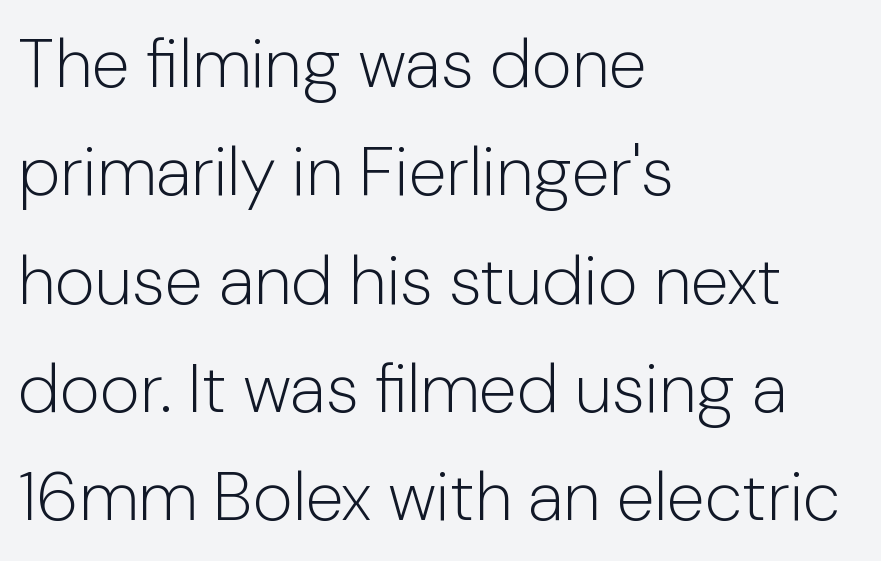
{"serif": "no", "italic": "no", "bold": "no", "weight": "light", "width": "normal", "stroke_contrast": "low", "x_height": "medium", "monospaced": "no", "underline": "no", "align": "left", "line_spacing": "normal", "line_spacing_ratio": 1.57, "letter_spacing": "normal", "letter_spacing_em": 0.0, "glyph_px": 69}
